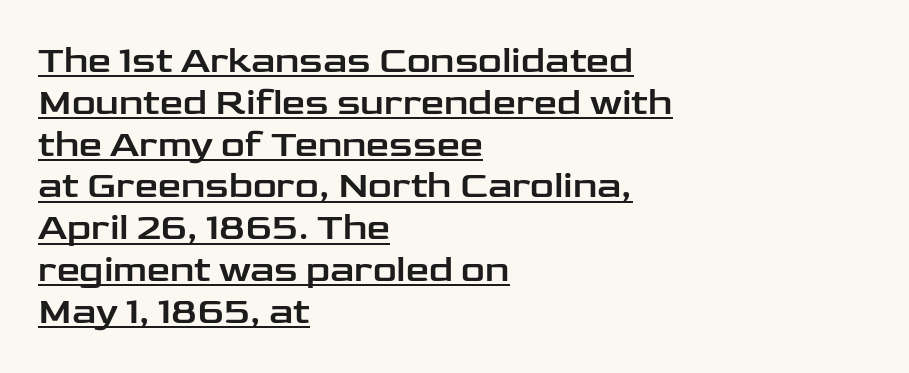
Q: Is the text italic (slanted)? A: No, it is upright.
Q: Is the typeface a serif or a sans-serif typeface? A: Sans-serif.
Q: Is the text underlined? A: Yes.
Q: How is the paragraph aligned? A: Left-aligned.
Q: Is the spacing between letters normal or unusually wide? A: Normal.
Q: Is the spacing between lines tight, normal or loose? A: Tight.
Q: Width (condensed, normal, or wide)? A: Wide.
Q: Stroke contrast? A: Low.
Q: x-height? A: Medium.
Q: Monospaced? A: No.
